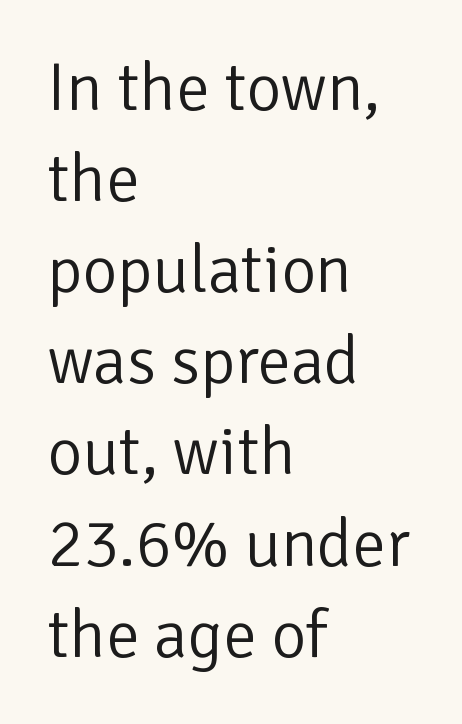
Q: Is the text bold? A: No.
Q: Is the text italic (slanted)? A: No, it is upright.
Q: Is the typeface a serif or a sans-serif typeface? A: Sans-serif.
Q: Is the text underlined? A: No.
Q: How is the paragraph aligned? A: Left-aligned.
Q: Is the spacing between letters normal or unusually wide? A: Normal.
Q: Is the spacing between lines tight, normal or loose? A: Normal.
Q: Width (condensed, normal, or wide)? A: Normal.
Q: Stroke contrast? A: Low.
Q: x-height? A: Medium.
Q: Monospaced? A: No.
